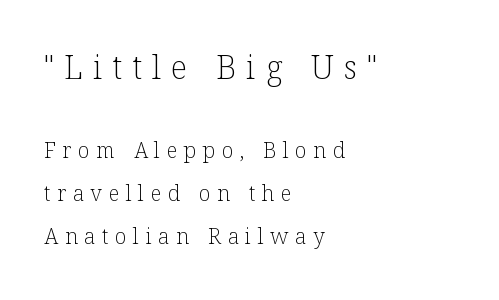
The image shows 32 px light serif type, upright; set left-aligned, loose line spacing (2.04x), unusually wide letter spacing (+0.32 em), not underlined; the first (top) block is 1.52x larger; low stroke contrast and a medium x-height.
